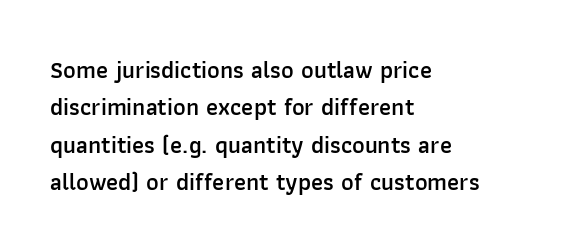
Summary of vertical rhythm: regular, with standard interline spacing. Do the letters lean? They stand straight. The passage is arranged the way most books set body copy — flush left. Bare-footed words on every line. The gaps between neighbouring characters are ordinary and unremarkable.
